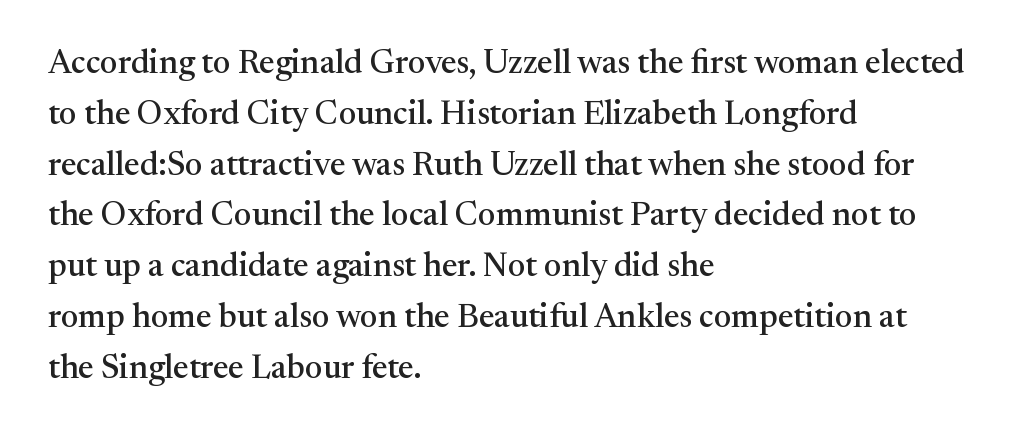
{"serif": "yes", "italic": "no", "width": "normal", "stroke_contrast": "medium", "x_height": "medium", "monospaced": "no", "underline": "no", "align": "left", "line_spacing": "normal", "line_spacing_ratio": 1.54, "letter_spacing": "normal", "letter_spacing_em": 0.0, "glyph_px": 33}
